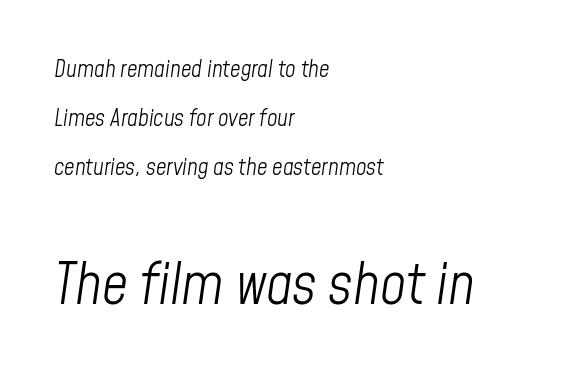
The emphasis by scale lands on block number two, below. The baseline area is clear. A classic flush-left, rag-right setting is used for this passage. These lines keep a tight, regular rhythm from letter to letter. Summary of vertical rhythm: relaxed, with wide interline spacing. These lines were composed using italics.
